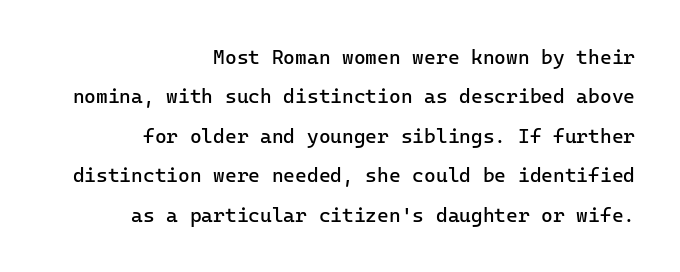
The image shows 20 px text type, upright; set right-aligned, loose line spacing (1.97x), normal letter spacing, not underlined.
